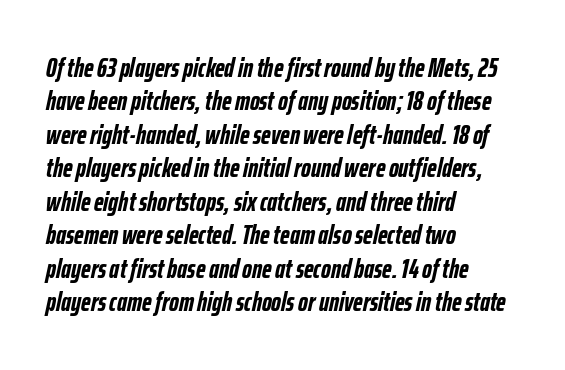
Q: Is the text bold? A: Yes.
Q: Is the text italic (slanted)? A: Yes, it leans right by about 12 degrees.
Q: Is the text underlined? A: No.
Q: How is the paragraph aligned? A: Left-aligned.
Q: Is the spacing between letters normal or unusually wide? A: Normal.
